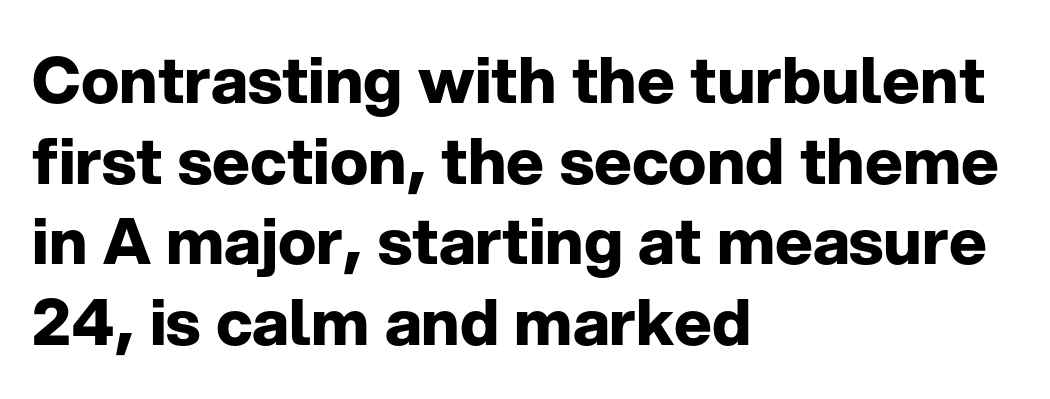
The image shows 64 px bold sans-serif type, upright; set left-aligned, normal line spacing (1.26x), normal letter spacing, not underlined; low stroke contrast and a medium x-height.
